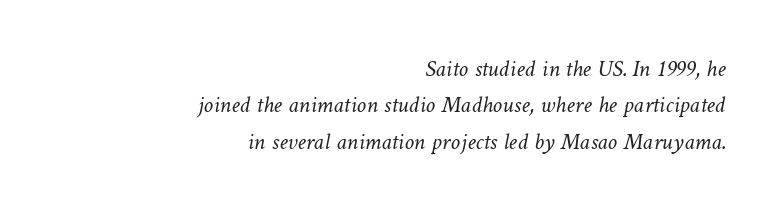
{"bold": "no", "underline": "no", "align": "right", "line_spacing": "normal", "line_spacing_ratio": 1.52, "letter_spacing": "normal", "letter_spacing_em": 0.0, "glyph_px": 24}
